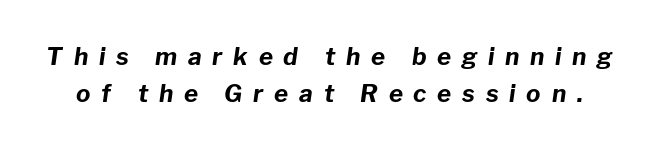
Q: Is the text bold? A: Yes.
Q: Is the text italic (slanted)? A: Yes, it leans right by about 8 degrees.
Q: Is the text underlined? A: No.
Q: Is the spacing between letters normal or unusually wide? A: Unusually wide.
Q: Is the spacing between lines tight, normal or loose? A: Normal.
